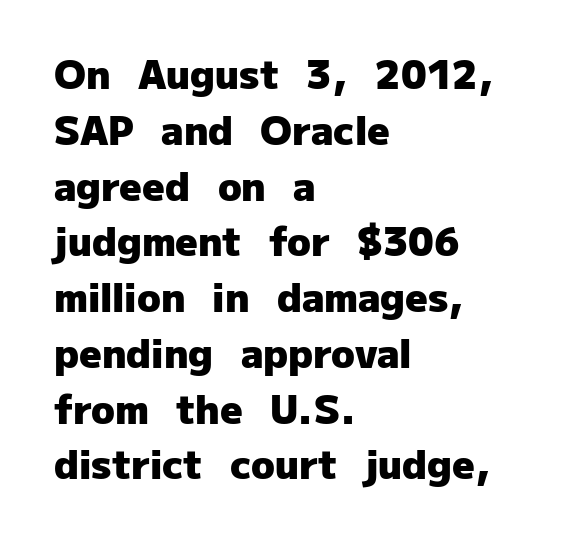
{"serif": "no", "italic": "no", "bold": "yes", "weight": "heavy", "width": "normal", "stroke_contrast": "low", "x_height": "medium", "monospaced": "no", "underline": "no", "align": "left", "line_spacing": "normal", "line_spacing_ratio": 1.43, "letter_spacing": "normal", "letter_spacing_em": 0.0, "glyph_px": 39}
